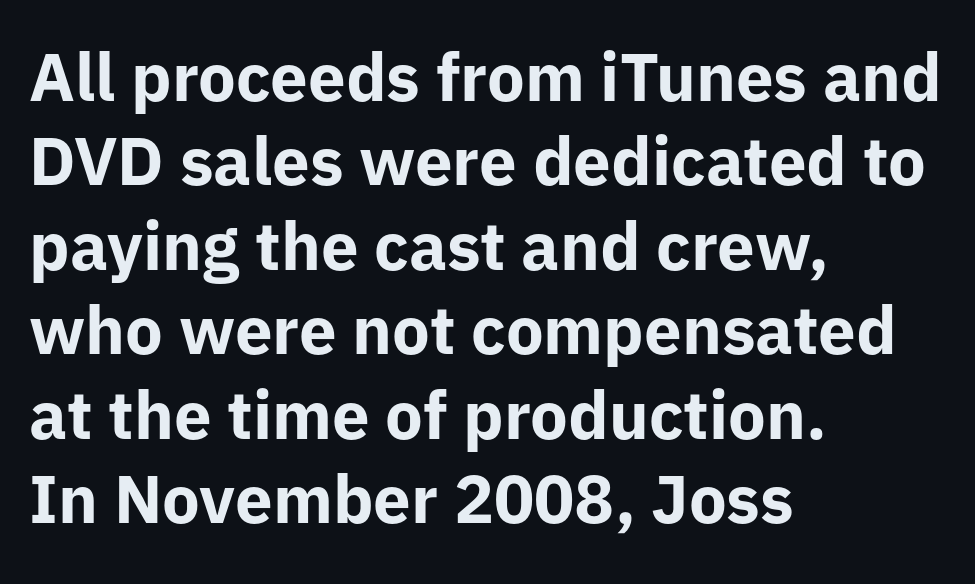
{"serif": "no", "italic": "no", "bold": "yes", "weight": "bold", "width": "normal", "stroke_contrast": "low", "x_height": "medium", "monospaced": "no", "underline": "no", "align": "left", "line_spacing": "normal", "line_spacing_ratio": 1.26, "letter_spacing": "normal", "letter_spacing_em": 0.0, "glyph_px": 67}
